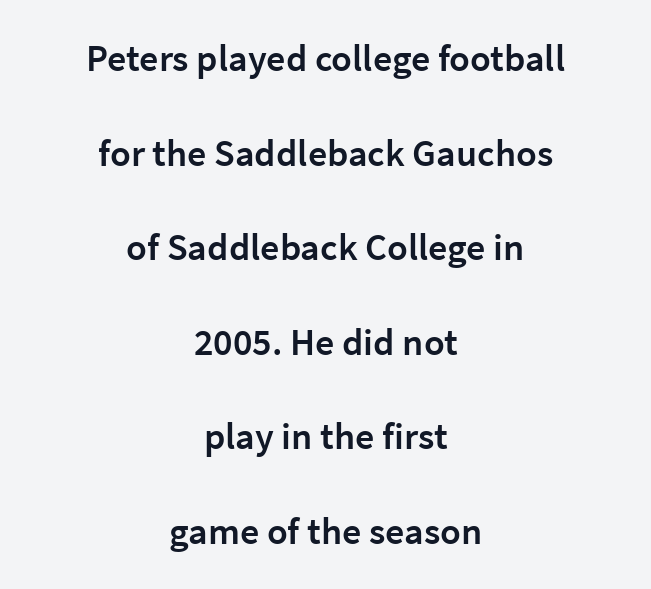
The image shows 38 px semibold sans-serif type, upright; set centered, loose line spacing (2.49x), normal letter spacing, not underlined; low stroke contrast and a medium x-height.
